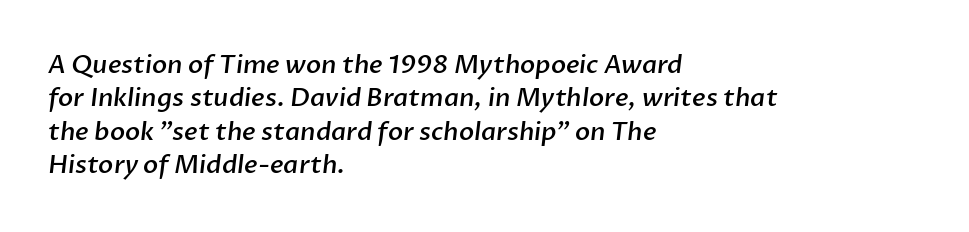
{"bold": "semi", "underline": "no", "align": "left", "line_spacing": "normal", "line_spacing_ratio": 1.34, "letter_spacing": "normal", "letter_spacing_em": 0.0, "glyph_px": 25}
